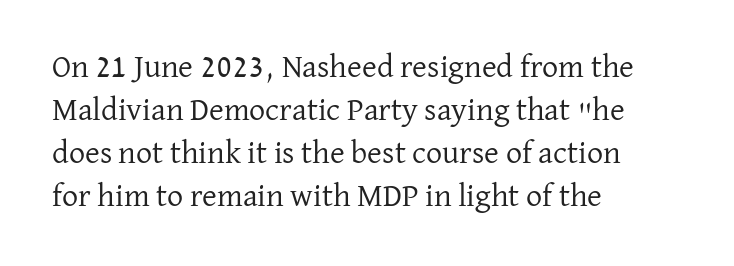
Q: Is the text bold? A: No.
Q: Is the text italic (slanted)? A: No, it is upright.
Q: Is the typeface a serif or a sans-serif typeface? A: Serif.
Q: Is the text underlined? A: No.
Q: How is the paragraph aligned? A: Left-aligned.
Q: Is the spacing between letters normal or unusually wide? A: Normal.
Q: Is the spacing between lines tight, normal or loose? A: Normal.
Q: Width (condensed, normal, or wide)? A: Normal.
Q: Stroke contrast? A: Low.
Q: x-height? A: Medium.
Q: Monospaced? A: No.
